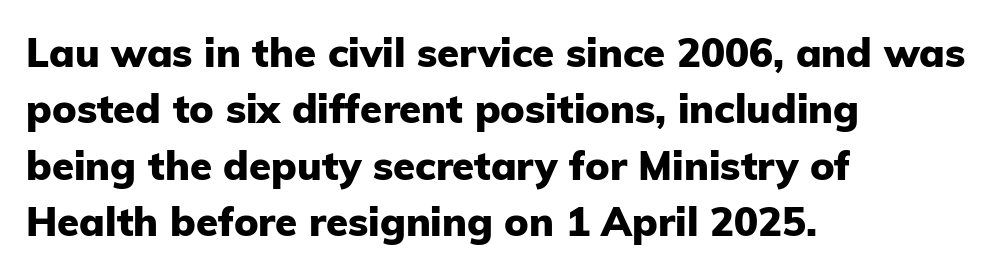
{"serif": "no", "italic": "no", "bold": "yes", "weight": "heavy", "width": "normal", "stroke_contrast": "low", "x_height": "medium", "monospaced": "no", "underline": "no", "align": "left", "line_spacing": "normal", "line_spacing_ratio": 1.41, "letter_spacing": "normal", "letter_spacing_em": 0.0, "glyph_px": 40}
